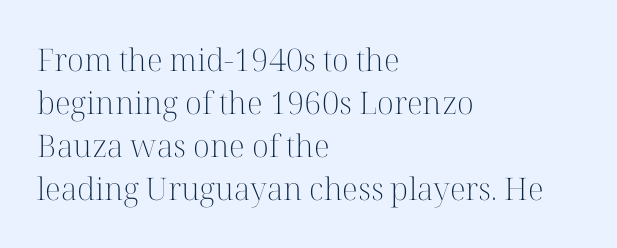
{"serif": "yes", "italic": "no", "bold": "no", "weight": "light", "width": "normal", "stroke_contrast": "high", "x_height": "medium", "monospaced": "no", "underline": "no", "align": "left", "line_spacing": "normal", "line_spacing_ratio": 1.39, "letter_spacing": "normal", "letter_spacing_em": 0.0, "glyph_px": 31}
